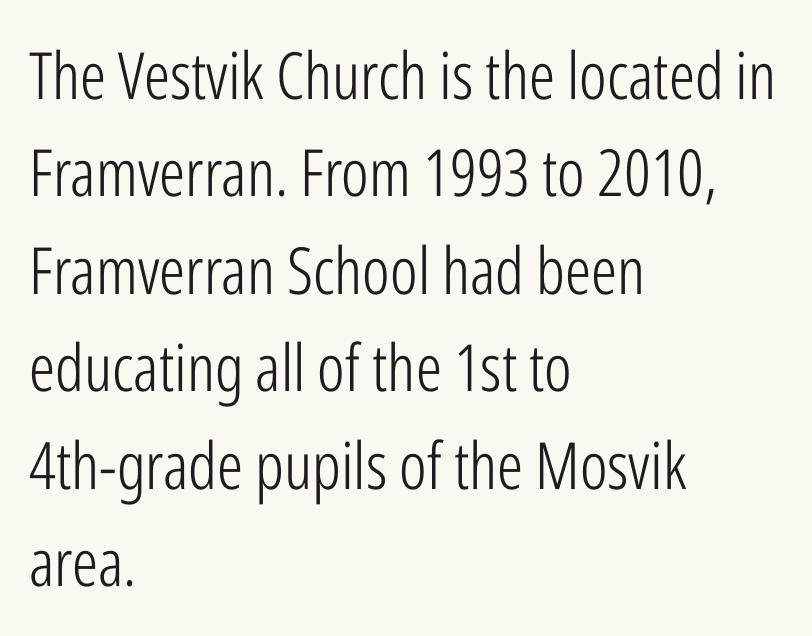
{"serif": "no", "italic": "no", "bold": "no", "weight": "light", "width": "condensed", "stroke_contrast": "low", "x_height": "medium", "monospaced": "no", "underline": "no", "align": "left", "line_spacing": "normal", "line_spacing_ratio": 1.5, "letter_spacing": "normal", "letter_spacing_em": 0.0, "glyph_px": 65}
